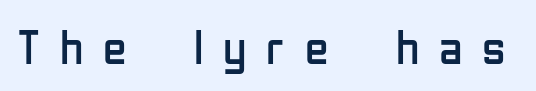
Q: Is the text bold? A: No.
Q: Is the text italic (slanted)? A: No, it is upright.
Q: Is the typeface a serif or a sans-serif typeface? A: Sans-serif.
Q: Is the text underlined? A: No.
Q: Is the spacing between letters normal or unusually wide? A: Unusually wide.
Q: Width (condensed, normal, or wide)? A: Condensed.
Q: Stroke contrast? A: Low.
Q: x-height? A: Medium.
Q: Monospaced? A: No.
